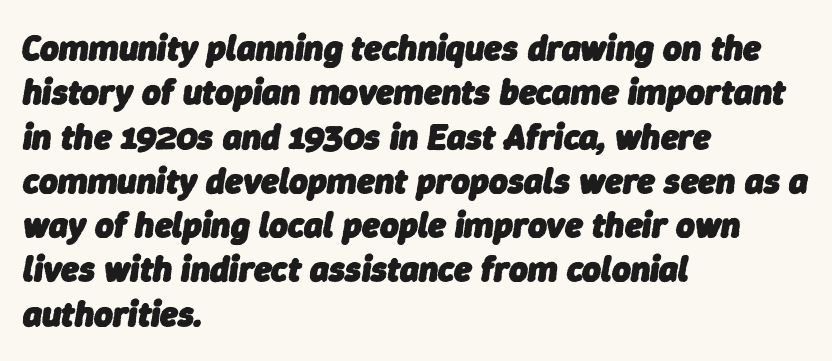
The image shows 36 px heavy type, italic (leaning right); set left-aligned, line spacing 1.23x, normal letter spacing, not underlined; low stroke contrast and a medium x-height.
